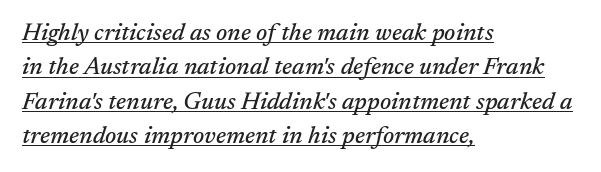
The lines sit at an ordinary, default distance from one another. Tracking value appears to be zero — textbook default spacing. The specimen includes a rule beneath the text block's lines. Does the copy run flush right? No — it runs flush left. The font's italic variant was chosen for this text.
